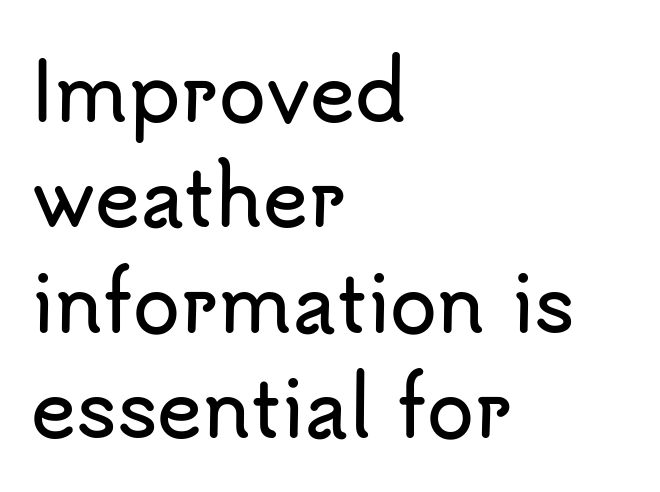
{"serif": "no", "italic": "no", "width": "normal", "stroke_contrast": "low", "x_height": "small", "monospaced": "no", "underline": "no", "align": "left", "line_spacing": "normal", "line_spacing_ratio": 1.37, "letter_spacing": "normal", "letter_spacing_em": 0.0, "glyph_px": 77}
